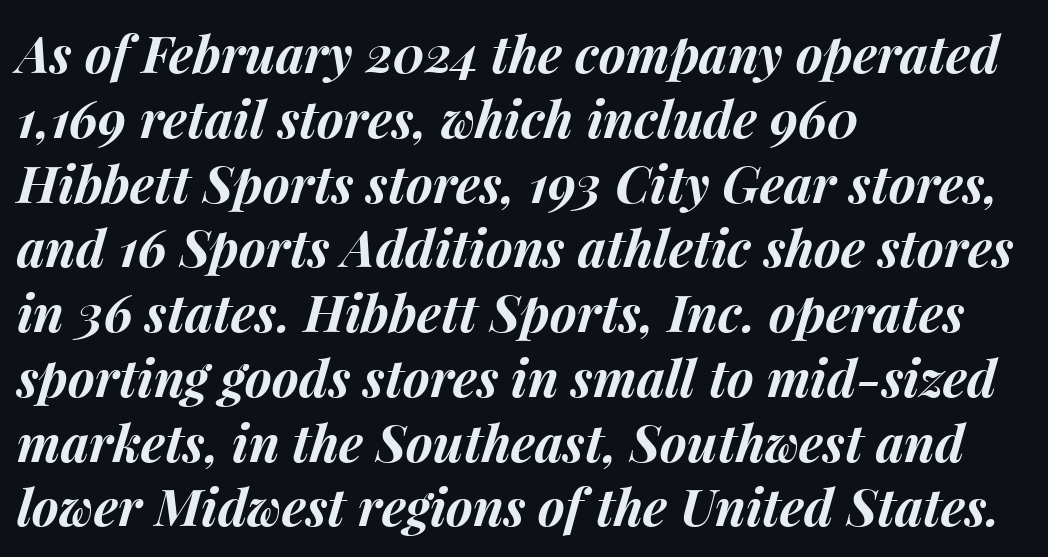
{"italic": "yes", "lean": "right", "slant_degrees": 15, "bold": "yes", "weight": "bold", "width": "normal", "stroke_contrast": "medium", "x_height": "medium", "monospaced": "no", "underline": "no", "align": "left", "line_spacing": "normal", "line_spacing_ratio": 1.27, "letter_spacing": "normal", "letter_spacing_em": 0.0, "glyph_px": 51}
